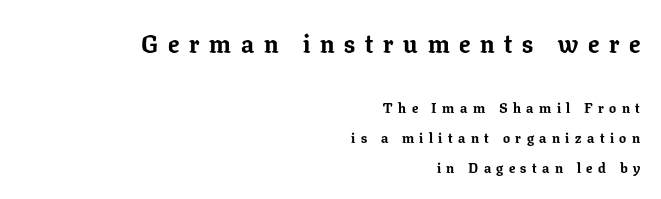
Q: Is the text bold? A: Yes.
Q: Is the text italic (slanted)? A: No, it is upright.
Q: Is the text underlined? A: No.
Q: How is the paragraph aligned? A: Right-aligned.
Q: Is the spacing between letters normal or unusually wide? A: Unusually wide.
Q: Is the spacing between lines tight, normal or loose? A: Loose.
Q: Which block of text is set in a larger size, the first (top) or the second (bottom)? A: The first (top) one.
